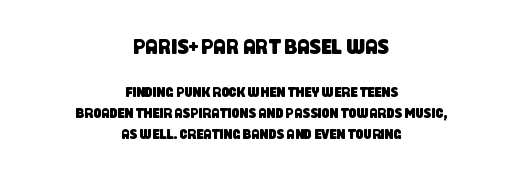
{"underline": "no", "align": "center", "line_spacing": "normal", "line_spacing_ratio": 1.5, "letter_spacing": "normal", "letter_spacing_em": 0.0, "larger_block": "first", "size_ratio": 1.5, "glyph_px": 21}
